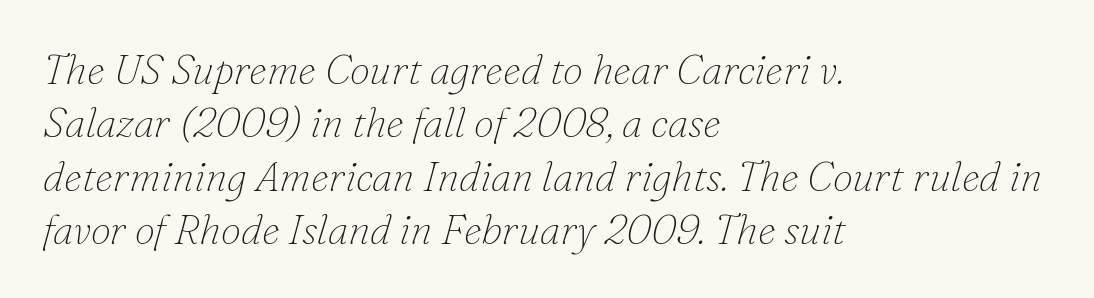
Q: Is the text bold? A: No.
Q: Is the text italic (slanted)? A: Yes, it leans right by about 16 degrees.
Q: Is the typeface a serif or a sans-serif typeface? A: Serif.
Q: Is the text underlined? A: No.
Q: How is the paragraph aligned? A: Left-aligned.
Q: Is the spacing between letters normal or unusually wide? A: Normal.
Q: Is the spacing between lines tight, normal or loose? A: Normal.
Q: Width (condensed, normal, or wide)? A: Normal.
Q: Stroke contrast? A: Low.
Q: x-height? A: Small.
Q: Monospaced? A: No.
